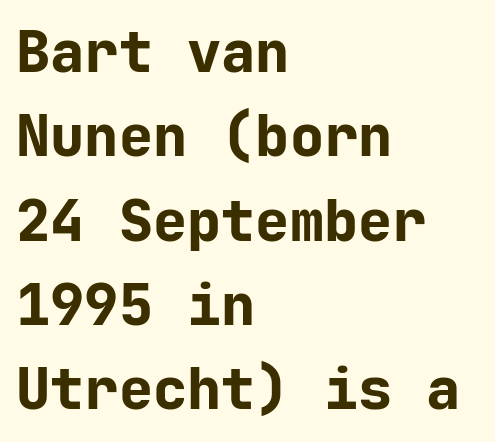
{"serif": "no", "italic": "no", "bold": "yes", "weight": "bold", "width": "normal", "stroke_contrast": "low", "x_height": "medium", "monospaced": "yes", "underline": "no", "align": "left", "line_spacing": "normal", "line_spacing_ratio": 1.48, "letter_spacing": "normal", "letter_spacing_em": 0.0, "glyph_px": 57}
